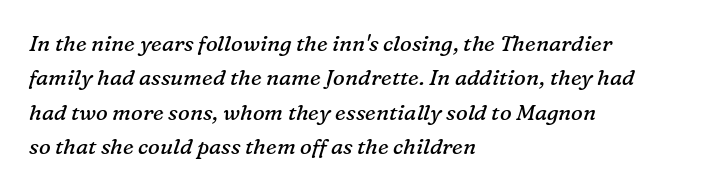
Every row of glyphs begins at an identical x-position on the left. Look at the tracking — it's just the regular setting, nothing added. The passage shown leans; its letterforms are oblique. Successive baselines arrive at the customary interval.
